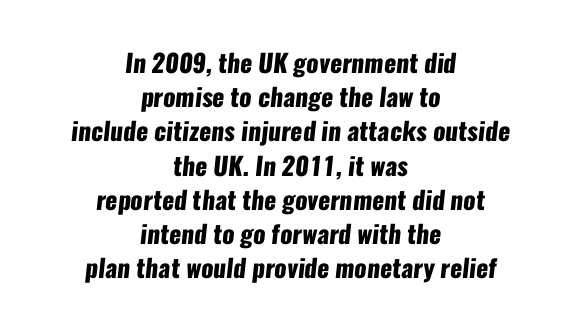
Q: Is the text bold? A: Yes.
Q: Is the text underlined? A: No.
Q: How is the paragraph aligned? A: Centered.
Q: Is the spacing between letters normal or unusually wide? A: Normal.
Q: Is the spacing between lines tight, normal or loose? A: Normal.
